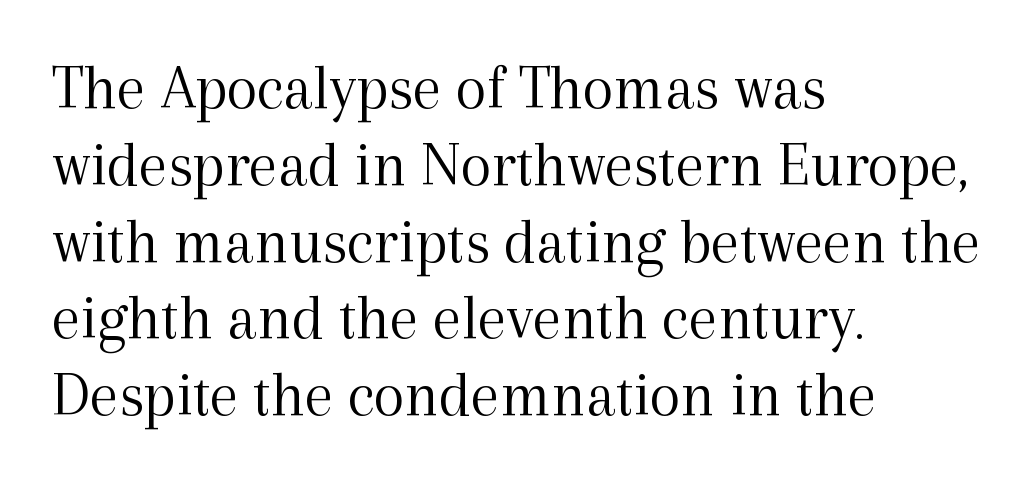
Q: Is the text bold? A: No.
Q: Is the text italic (slanted)? A: No, it is upright.
Q: Is the typeface a serif or a sans-serif typeface? A: Serif.
Q: Is the text underlined? A: No.
Q: How is the paragraph aligned? A: Left-aligned.
Q: Is the spacing between letters normal or unusually wide? A: Normal.
Q: Width (condensed, normal, or wide)? A: Normal.
Q: x-height? A: Medium.
Q: Monospaced? A: No.
